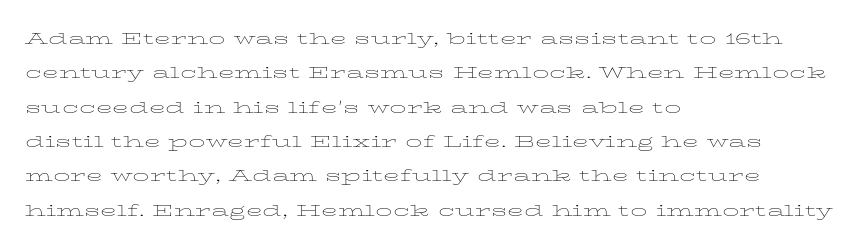
The image shows 22 px text type, upright; set left-aligned, normal line spacing (1.56x), normal letter spacing, not underlined.
